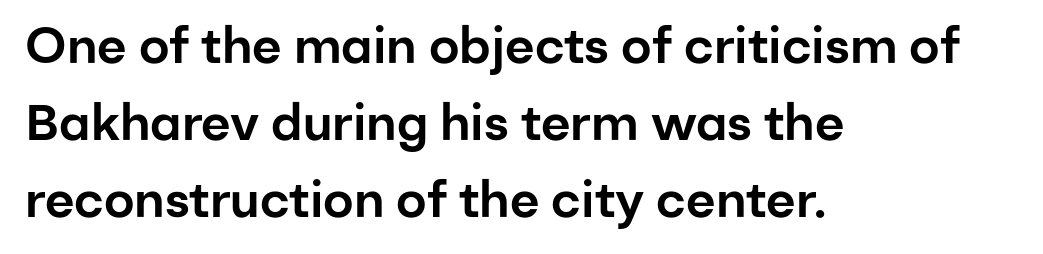
{"serif": "no", "italic": "no", "width": "normal", "stroke_contrast": "low", "x_height": "medium", "monospaced": "no", "underline": "no", "align": "left", "line_spacing": "normal", "line_spacing_ratio": 1.54, "letter_spacing": "normal", "letter_spacing_em": 0.0, "glyph_px": 50}
